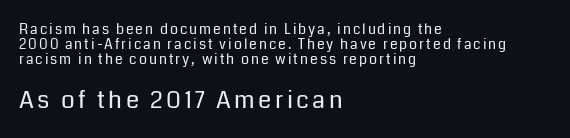
{"italic": "no", "bold": "no", "underline": "no", "align": "left", "line_spacing": "tight", "line_spacing_ratio": 1.07, "larger_block": "second", "size_ratio": 1.71, "glyph_px": 24}
